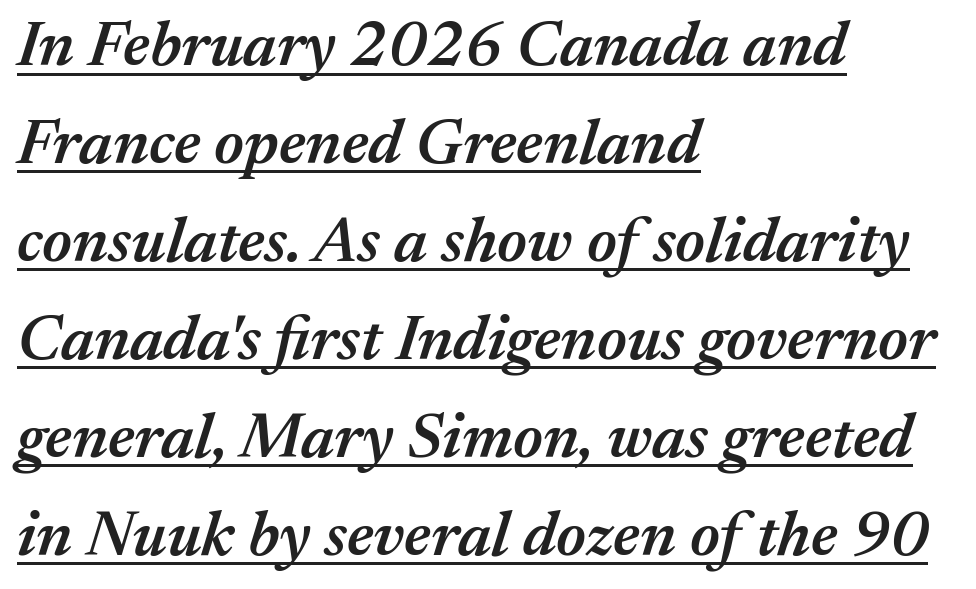
Q: Is the text bold? A: Semi-bold.
Q: Is the text italic (slanted)? A: Yes, it leans right by about 17 degrees.
Q: Is the text underlined? A: Yes.
Q: How is the paragraph aligned? A: Left-aligned.
Q: Is the spacing between letters normal or unusually wide? A: Normal.
Q: Is the spacing between lines tight, normal or loose? A: Normal.
Q: Width (condensed, normal, or wide)? A: Normal.
Q: Stroke contrast? A: Medium.
Q: x-height? A: Medium.
Q: Monospaced? A: No.
